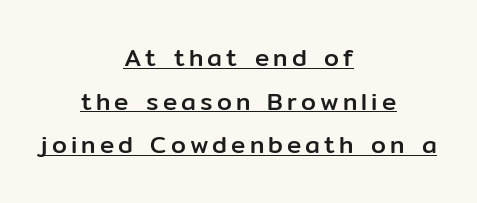
Q: Is the text italic (slanted)? A: No, it is upright.
Q: Is the text underlined? A: Yes.
Q: How is the paragraph aligned? A: Centered.
